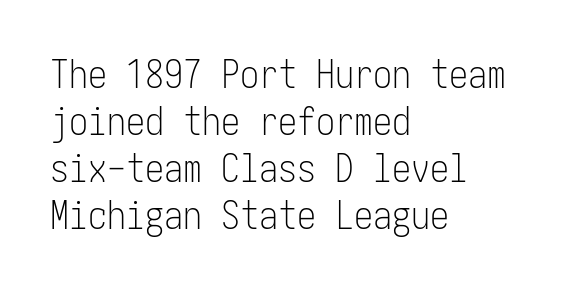
Q: Is the text bold? A: No.
Q: Is the text italic (slanted)? A: No, it is upright.
Q: Is the typeface a serif or a sans-serif typeface? A: Sans-serif.
Q: Is the text underlined? A: No.
Q: How is the paragraph aligned? A: Left-aligned.
Q: Is the spacing between letters normal or unusually wide? A: Normal.
Q: Width (condensed, normal, or wide)? A: Condensed.
Q: Stroke contrast? A: Low.
Q: x-height? A: Medium.
